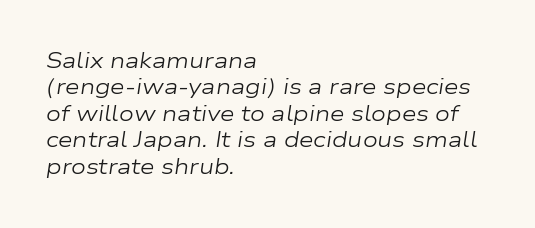
{"italic": "yes", "lean": "right", "slant_degrees": 9, "bold": "no", "underline": "no", "align": "left", "line_spacing": "normal", "line_spacing_ratio": 1.26, "letter_spacing": "normal", "letter_spacing_em": 0.0, "glyph_px": 21}
